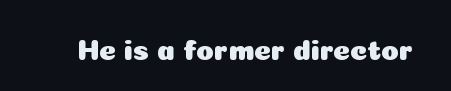
{"serif": "no", "italic": "no", "width": "normal", "stroke_contrast": "low", "x_height": "medium", "monospaced": "no", "underline": "no", "letter_spacing": "normal", "letter_spacing_em": 0.0, "glyph_px": 29}
